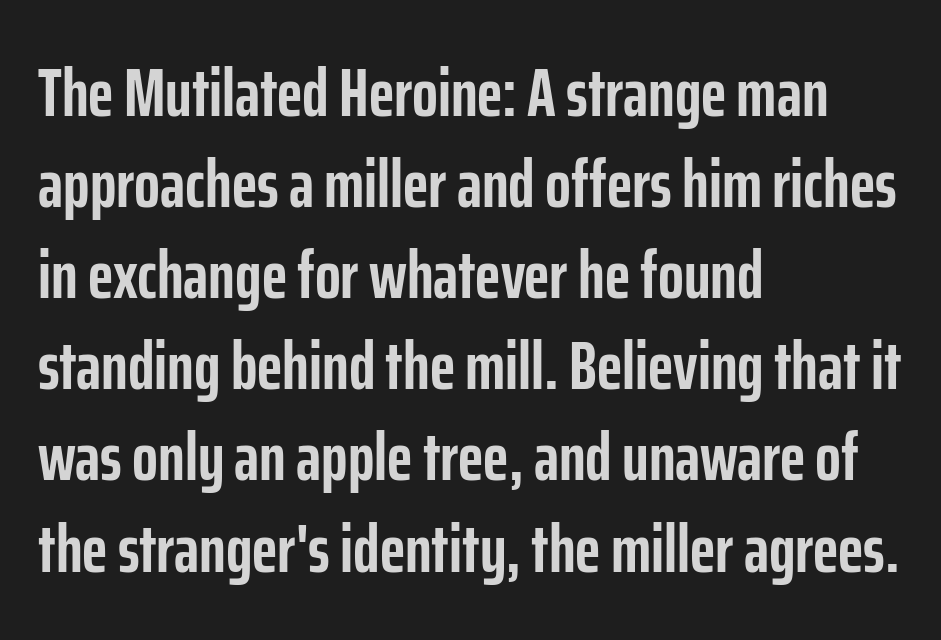
Q: Is the text bold? A: Yes.
Q: Is the text italic (slanted)? A: No, it is upright.
Q: Is the typeface a serif or a sans-serif typeface? A: Sans-serif.
Q: Is the text underlined? A: No.
Q: How is the paragraph aligned? A: Left-aligned.
Q: Is the spacing between letters normal or unusually wide? A: Normal.
Q: Is the spacing between lines tight, normal or loose? A: Normal.
Q: Width (condensed, normal, or wide)? A: Condensed.
Q: Stroke contrast? A: Low.
Q: x-height? A: Medium.
Q: Monospaced? A: No.
